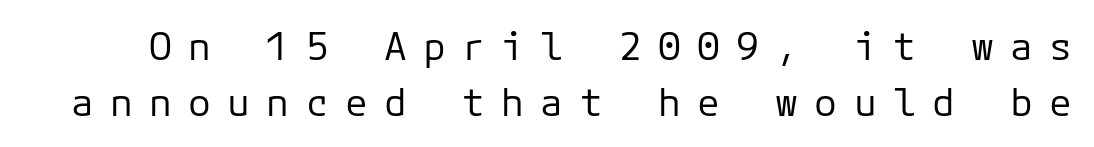
{"serif": "no", "italic": "no", "bold": "no", "weight": "regular", "width": "normal", "stroke_contrast": "low", "x_height": "medium", "underline": "no", "line_spacing": "normal", "line_spacing_ratio": 1.47, "letter_spacing": "wide", "letter_spacing_em": 0.43, "glyph_px": 38}
